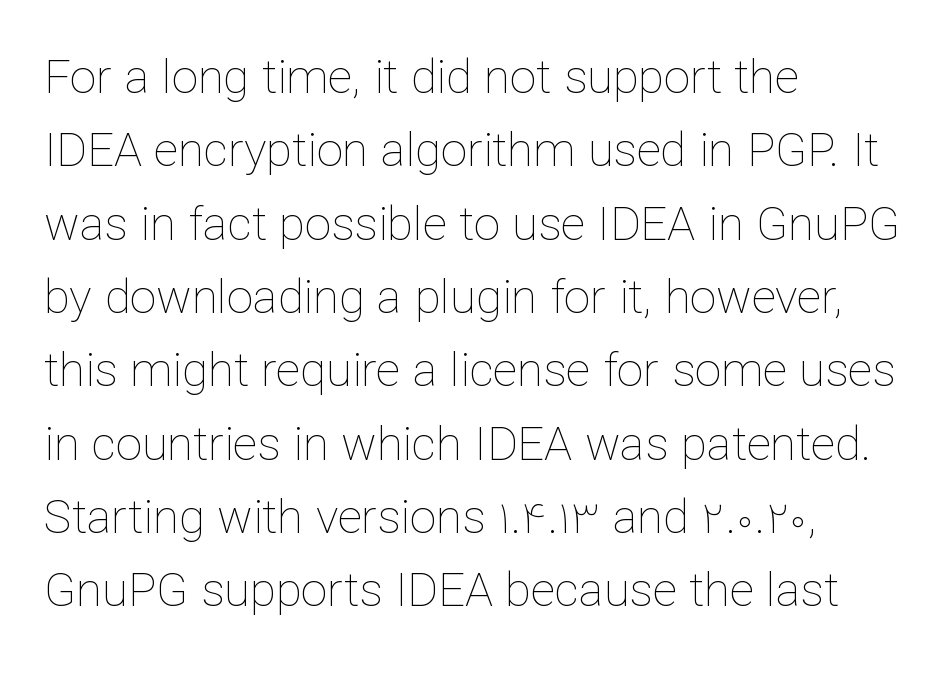
A clean baseline with only descenders dipping below it. Letters have the restrained weight of plain body copy at most. This sample has the flowing, uneven cadence of proportional lettering. Notice how the stems are strictly vertical — no italics here. Does extra space separate the letters? No, they use regular spacing. Is there much room between lines? A standard amount, neither cramped nor airy.
